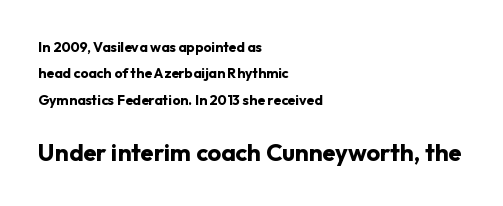
Q: Is the text bold? A: Yes.
Q: Is the text italic (slanted)? A: No, it is upright.
Q: Is the text underlined? A: No.
Q: How is the paragraph aligned? A: Left-aligned.
Q: Is the spacing between letters normal or unusually wide? A: Normal.
Q: Which block of text is set in a larger size, the first (top) or the second (bottom)? A: The second (bottom) one.
